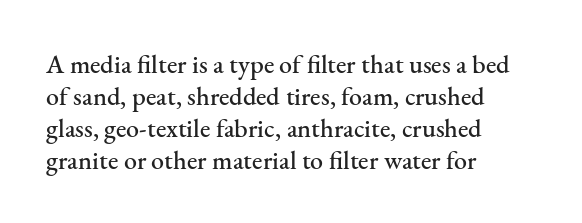
{"italic": "no", "underline": "no", "align": "left", "line_spacing_ratio": 1.23, "letter_spacing": "normal", "letter_spacing_em": 0.0, "glyph_px": 26}
